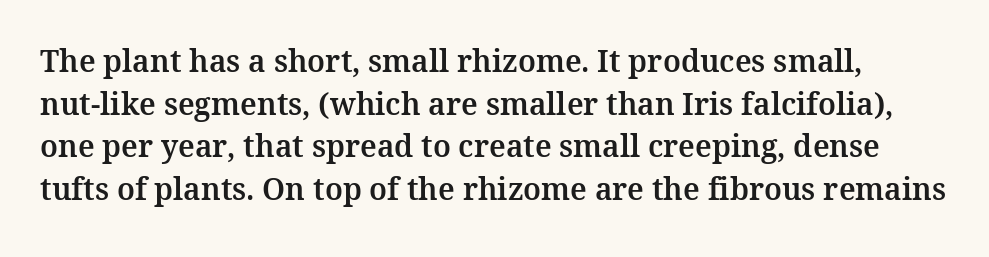
The image shows 30 px serif type, upright; set normal line spacing (1.42x), normal letter spacing, not underlined; medium stroke contrast and a medium x-height.
